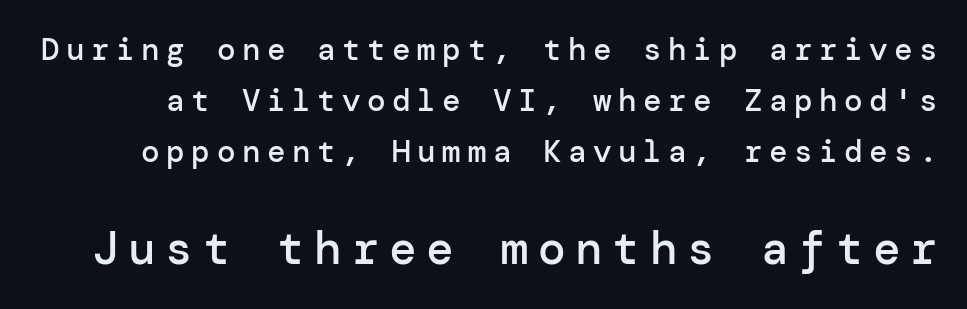
The image shows 46 px semibold sans-serif type, upright; set normal line spacing (1.64x), unusually wide letter spacing (+0.21 em), not underlined; the second (bottom) block is 1.48x larger; low stroke contrast and a medium x-height.
